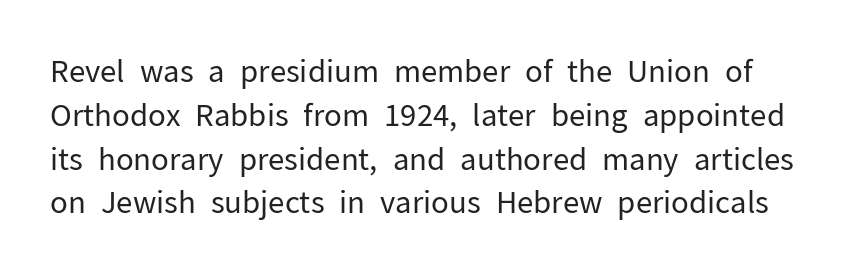
The image shows 30 px regular-weight sans-serif type, upright; set normal line spacing (1.46x), normal letter spacing, not underlined; low stroke contrast and a medium x-height.
